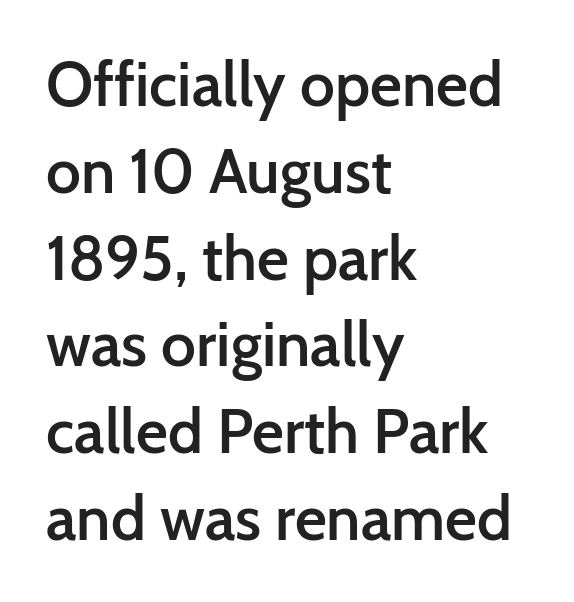
The image shows 62 px semibold sans-serif type, upright; set left-aligned, normal line spacing (1.4x), normal letter spacing, not underlined; low stroke contrast and a medium x-height.
